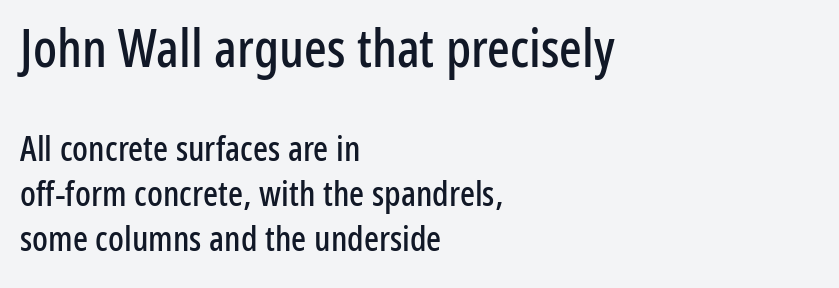
The image shows 53 px condensed sans-serif type, upright; set left-aligned, normal line spacing (1.28x), normal letter spacing, not underlined; the first (top) block is 1.51x larger; low stroke contrast and a medium x-height.
